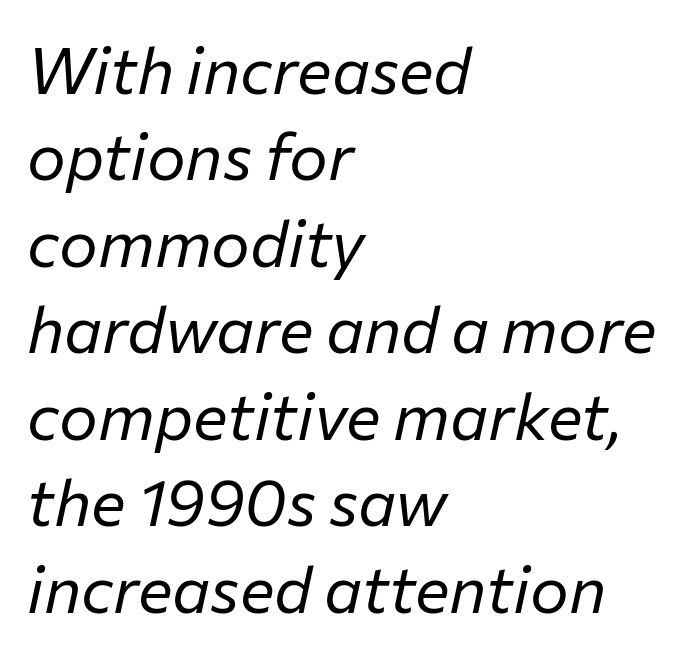
{"italic": "yes", "lean": "right", "slant_degrees": 12, "bold": "no", "weight": "regular", "width": "normal", "stroke_contrast": "low", "x_height": "medium", "monospaced": "no", "underline": "no", "align": "left", "line_spacing": "normal", "line_spacing_ratio": 1.33, "letter_spacing": "normal", "letter_spacing_em": 0.0, "glyph_px": 65}
